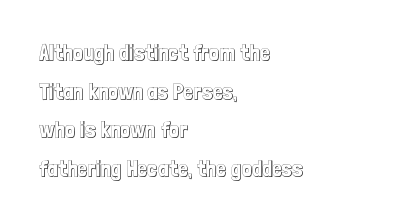
{"italic": "no", "underline": "no", "align": "left", "line_spacing_ratio": 1.76, "letter_spacing": "normal", "letter_spacing_em": 0.0, "glyph_px": 22}
